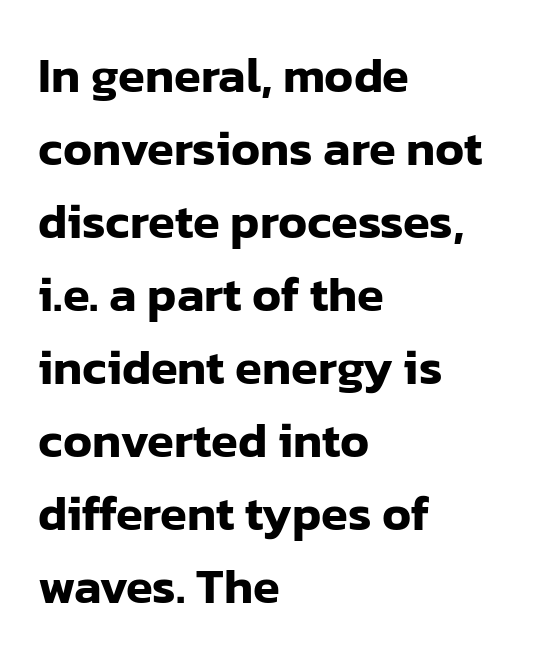
A student would call this left alignment; a typographer would say flush left, rag right. Quick note: interline space is typical. This sample uses an upright cut, with every glyph sitting square on the baseline. Each row of text sits above clean, open space. Letterform terminals end flat and unadorned throughout the passage.
